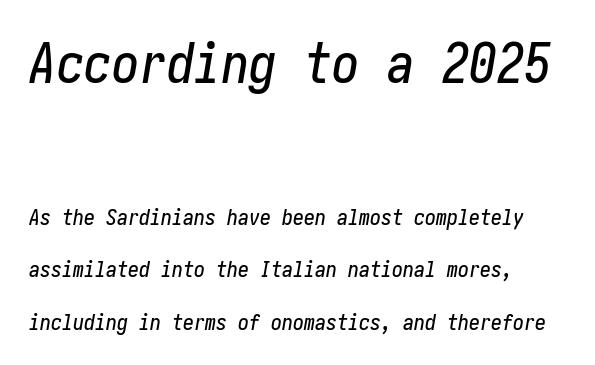
{"italic": "yes", "lean": "right", "slant_degrees": 10, "width": "condensed", "stroke_contrast": "low", "x_height": "medium", "underline": "no", "line_spacing": "loose", "line_spacing_ratio": 2.37, "letter_spacing": "normal", "letter_spacing_em": 0.0, "larger_block": "first", "size_ratio": 2.5, "glyph_px": 55}
